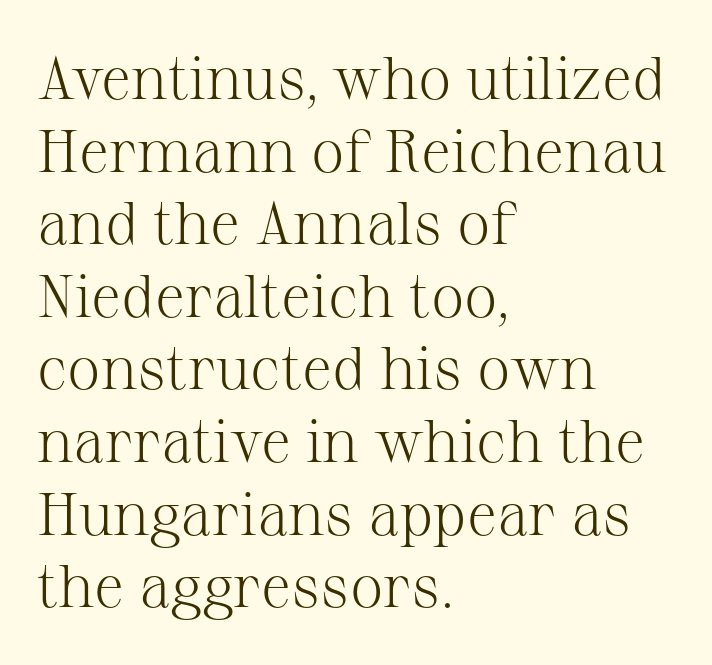
Q: Is the text bold? A: No.
Q: Is the text italic (slanted)? A: No, it is upright.
Q: Is the typeface a serif or a sans-serif typeface? A: Serif.
Q: Is the text underlined? A: No.
Q: How is the paragraph aligned? A: Left-aligned.
Q: Is the spacing between letters normal or unusually wide? A: Normal.
Q: Width (condensed, normal, or wide)? A: Normal.
Q: Stroke contrast? A: Medium.
Q: x-height? A: Medium.
Q: Monospaced? A: No.
